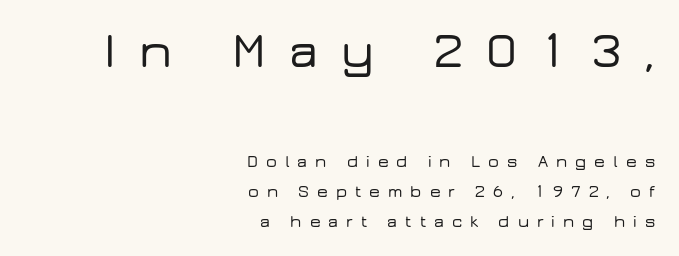
Q: Is the text italic (slanted)? A: No, it is upright.
Q: Is the typeface a serif or a sans-serif typeface? A: Sans-serif.
Q: Is the text underlined? A: No.
Q: How is the paragraph aligned? A: Right-aligned.
Q: Is the spacing between letters normal or unusually wide? A: Unusually wide.
Q: Which block of text is set in a larger size, the first (top) or the second (bottom)? A: The first (top) one.
Q: Width (condensed, normal, or wide)? A: Wide.
Q: Stroke contrast? A: Low.
Q: x-height? A: Medium.
Q: Monospaced? A: No.
